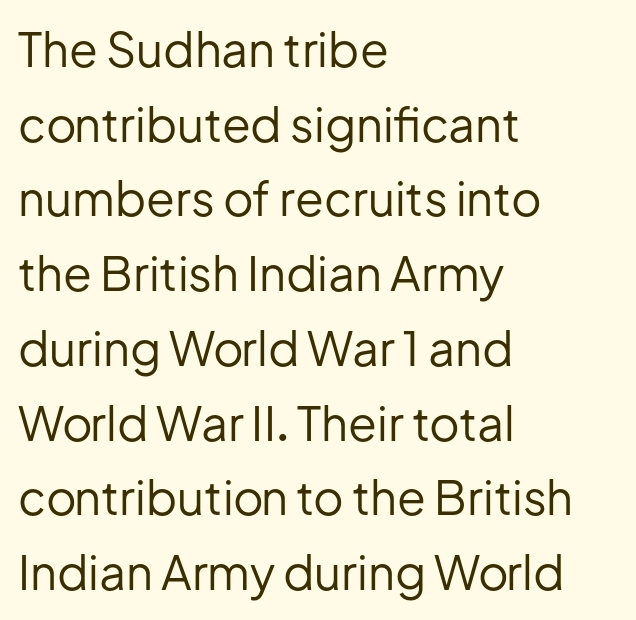
Q: Is the text bold? A: No.
Q: Is the text italic (slanted)? A: No, it is upright.
Q: Is the typeface a serif or a sans-serif typeface? A: Sans-serif.
Q: Is the text underlined? A: No.
Q: How is the paragraph aligned? A: Left-aligned.
Q: Is the spacing between letters normal or unusually wide? A: Normal.
Q: Is the spacing between lines tight, normal or loose? A: Normal.
Q: Width (condensed, normal, or wide)? A: Normal.
Q: Stroke contrast? A: Low.
Q: x-height? A: Medium.
Q: Monospaced? A: No.
